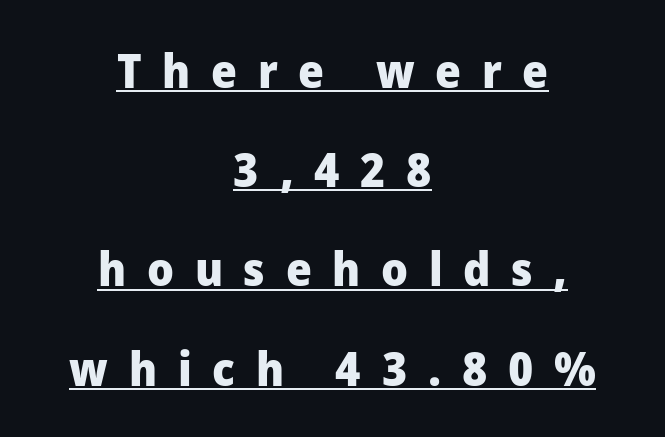
{"serif": "no", "italic": "no", "bold": "yes", "weight": "heavy", "width": "normal", "stroke_contrast": "low", "x_height": "medium", "monospaced": "no", "underline": "yes", "align": "center", "line_spacing": "loose", "line_spacing_ratio": 2.11, "letter_spacing": "wide", "letter_spacing_em": 0.44, "glyph_px": 47}
